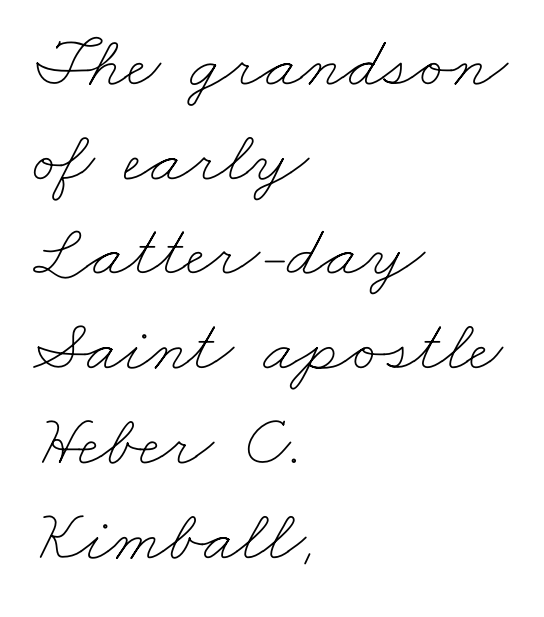
{"bold": "no", "weight": "thin", "width": "wide", "stroke_contrast": "low", "x_height": "small", "monospaced": "no", "underline": "no", "align": "left", "line_spacing": "normal", "line_spacing_ratio": 1.28, "letter_spacing": "normal", "letter_spacing_em": 0.0, "glyph_px": 74}
